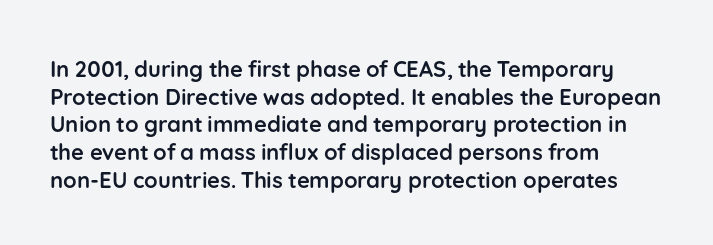
{"italic": "no", "bold": "yes", "underline": "no", "align": "left", "line_spacing": "normal", "line_spacing_ratio": 1.26, "letter_spacing": "normal", "letter_spacing_em": 0.0, "glyph_px": 22}
